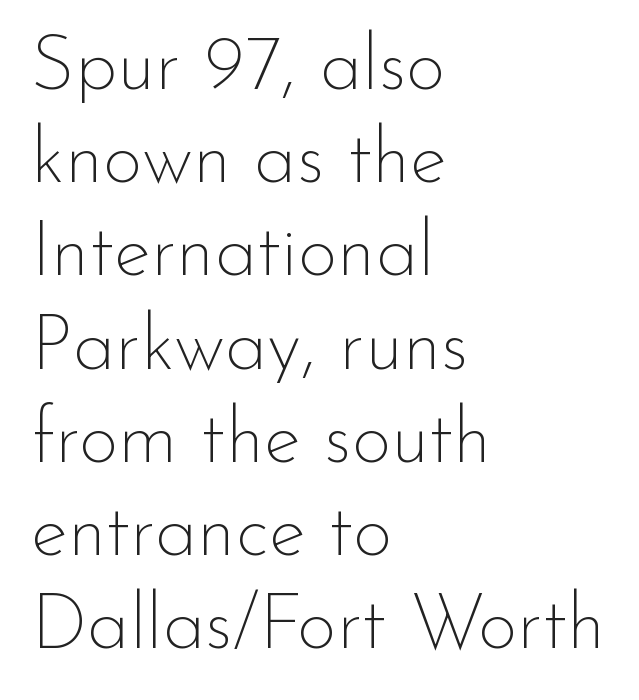
The letters sit at their default tracking, neither squeezed nor spread. Underline: absent. A student would call this left alignment; a typographer would say flush left, rag right. Stroke thickness stays within the range of a standard reading face or lighter. This rendering employs a face without finishing strokes, i.e., a sans-serif. The lettering stays uniformly vertical, giving the passage a roman look.
